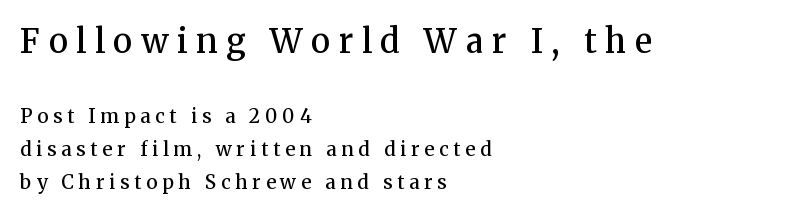
Q: Is the text bold? A: Semi-bold.
Q: Is the text italic (slanted)? A: No, it is upright.
Q: Is the typeface a serif or a sans-serif typeface? A: Serif.
Q: Is the text underlined? A: No.
Q: How is the paragraph aligned? A: Left-aligned.
Q: Is the spacing between letters normal or unusually wide? A: Unusually wide.
Q: Which block of text is set in a larger size, the first (top) or the second (bottom)? A: The first (top) one.
Q: Width (condensed, normal, or wide)? A: Normal.
Q: Stroke contrast? A: Medium.
Q: x-height? A: Medium.
Q: Monospaced? A: No.
